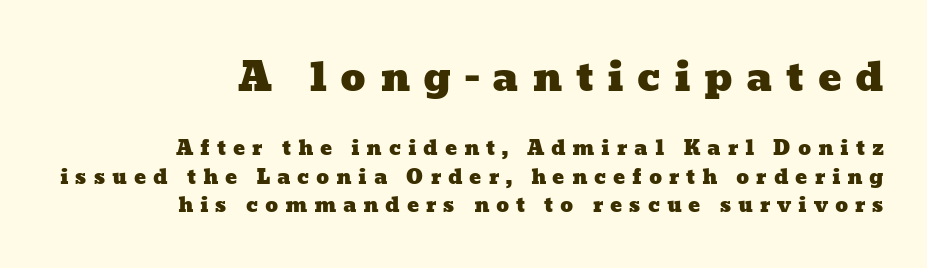
The line-height multiplier appears to be the usual default. The gaps between neighbouring characters are conspicuously large. Between these two stacked blocks, the higher one wins on size. The space directly below the letters is spotless. These lines are rendered in a variable-pitch font.
